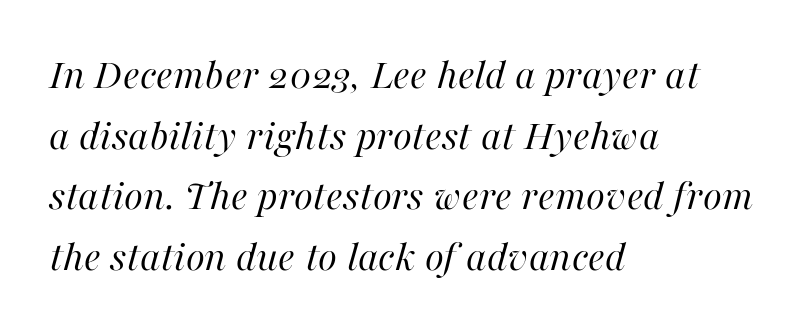
Do the characters align in a grid? No, the font is proportional. This sample uses an oblique cut, with every glyph tilted off the vertical. Just letters on the line, the space beneath them empty. No letter is thick-stroked: the sample isn't bold. Evenly set lines give the paragraph a standard silhouette.
